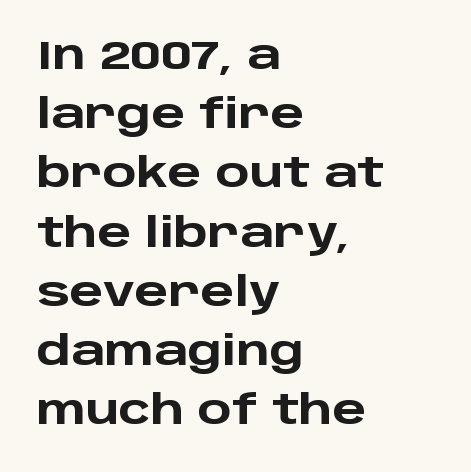
{"serif": "no", "italic": "no", "bold": "yes", "weight": "heavy", "width": "wide", "stroke_contrast": "low", "x_height": "large", "monospaced": "no", "underline": "no", "align": "left", "line_spacing": "normal", "line_spacing_ratio": 1.48, "letter_spacing": "normal", "letter_spacing_em": 0.0, "glyph_px": 40}
